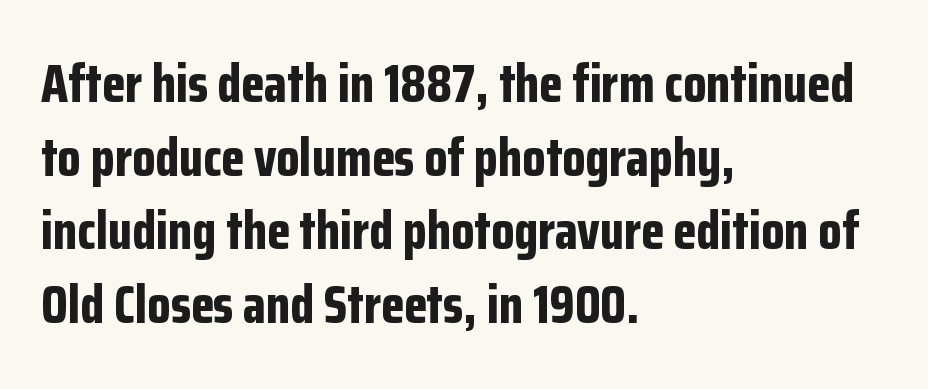
The image shows 53 px bold, condensed sans-serif type, upright; set left-aligned, normal line spacing (1.39x), normal letter spacing, not underlined; low stroke contrast and a medium x-height.
